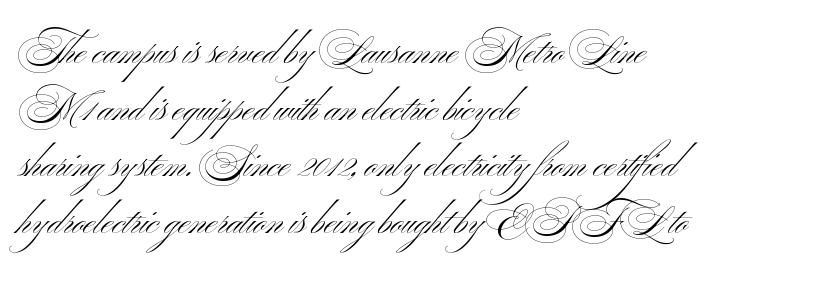
Q: Is the text bold? A: No.
Q: Is the text italic (slanted)? A: Yes.
Q: Is the typeface a serif or a sans-serif typeface? A: Sans-serif.
Q: Is the text underlined? A: No.
Q: How is the paragraph aligned? A: Left-aligned.
Q: Is the spacing between letters normal or unusually wide? A: Normal.
Q: Is the spacing between lines tight, normal or loose? A: Normal.
Q: Width (condensed, normal, or wide)? A: Wide.
Q: Stroke contrast? A: Medium.
Q: x-height? A: Small.
Q: Monospaced? A: No.
